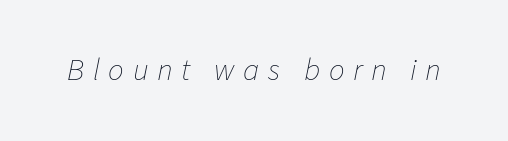
The image shows 31 px thin type, italic (leaning right); set unusually wide letter spacing (+0.28 em), not underlined; low stroke contrast and a medium x-height.
